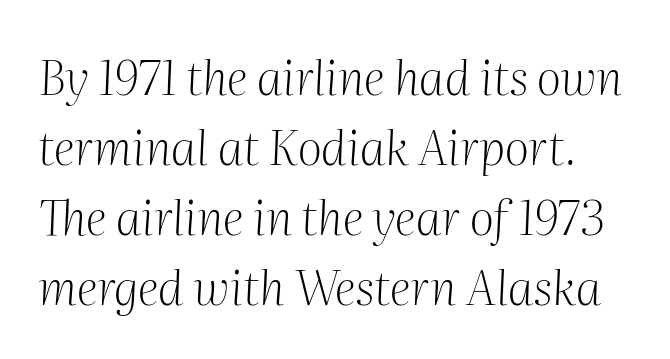
Q: Is the text bold? A: No.
Q: Is the text italic (slanted)? A: Yes, it leans right by about 2 degrees.
Q: Is the typeface a serif or a sans-serif typeface? A: Serif.
Q: Is the text underlined? A: No.
Q: Is the spacing between letters normal or unusually wide? A: Normal.
Q: Is the spacing between lines tight, normal or loose? A: Normal.
Q: Width (condensed, normal, or wide)? A: Normal.
Q: Stroke contrast? A: Medium.
Q: x-height? A: Medium.
Q: Monospaced? A: No.
